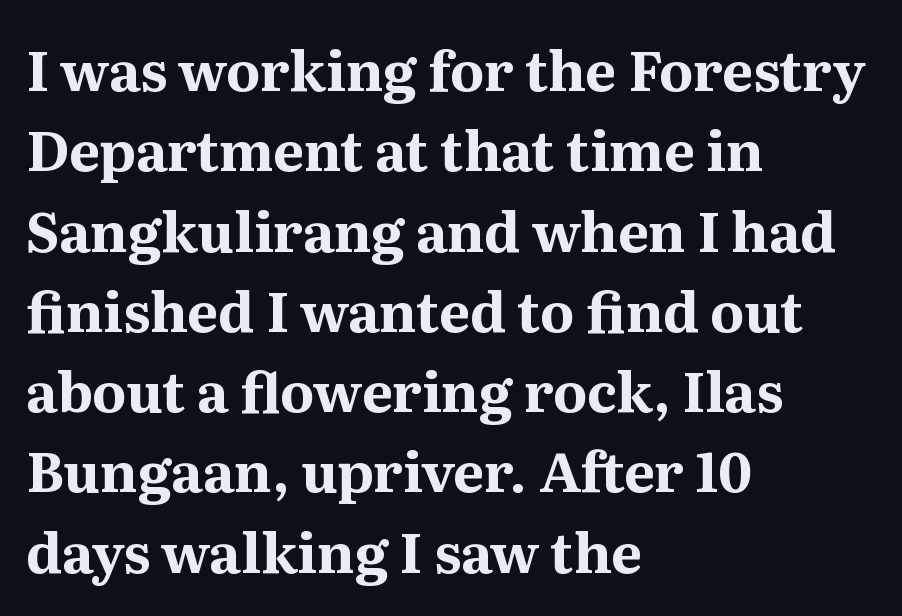
The passage shown is typed in a proportional face where columns would drift. Is the letter spacing exaggerated? No — it looks like the ordinary default. These lines are composed in type with serifs. These lines stack with their left ends in a neat column.
